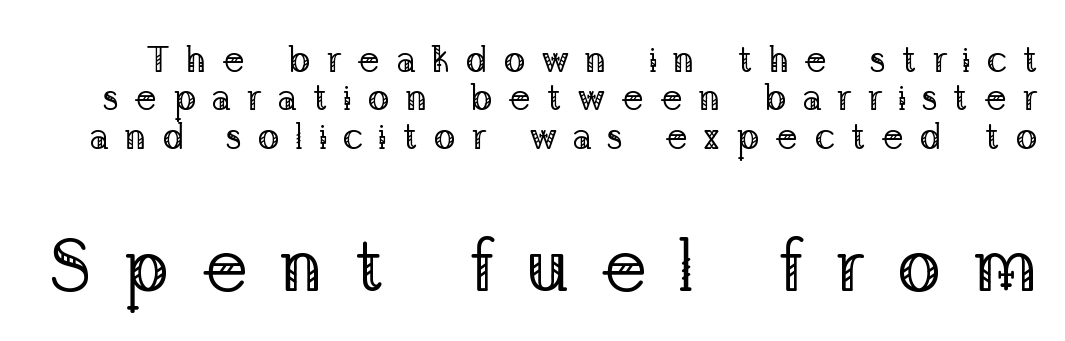
The image shows 74 px regular-weight serif type, upright; set tight line spacing (1.04x), unusually wide letter spacing (+0.41 em), not underlined; the second (bottom) block is 2.0x larger; low stroke contrast and a medium x-height.
